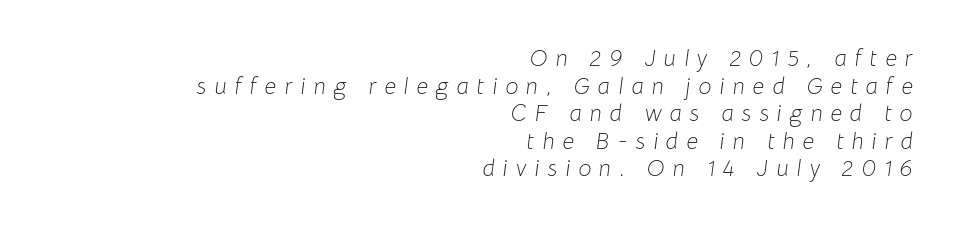
No heavy texture on the line: the type isn't bold. Lines of text with bare space underneath. The ragged edge is on the left, which tells us the setting is flush right. Is the letter spacing exaggerated? Yes — the characters are pushed far apart. Every character sits at an angle, as italics do.
